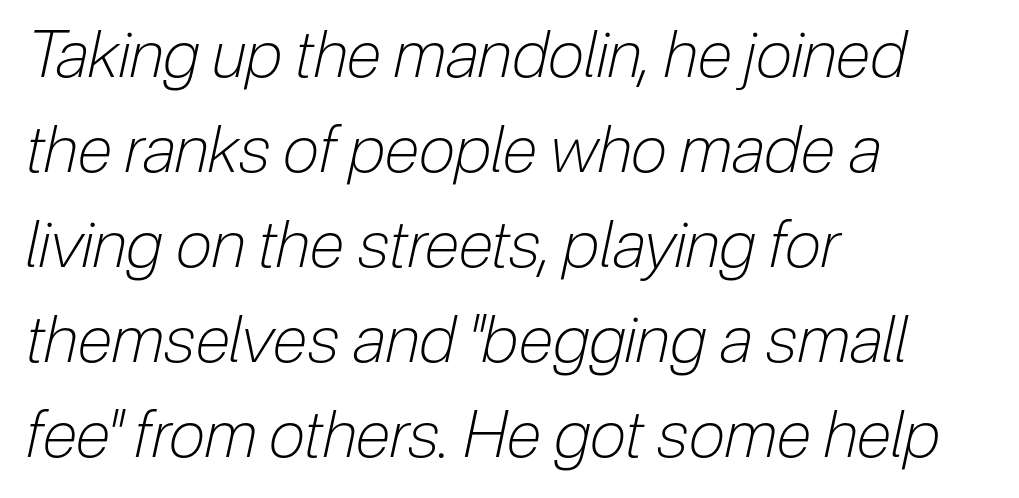
Is this a fixed-width face? No — the glyphs have proportional, varying widths. Short and long lines alike share a common starting point at left. Baseline-to-baseline distance is the conventional proportion of letter height. Would a proofreader flag this as italicized? Yes. Bold? No — there's no thickening of the strokes.
